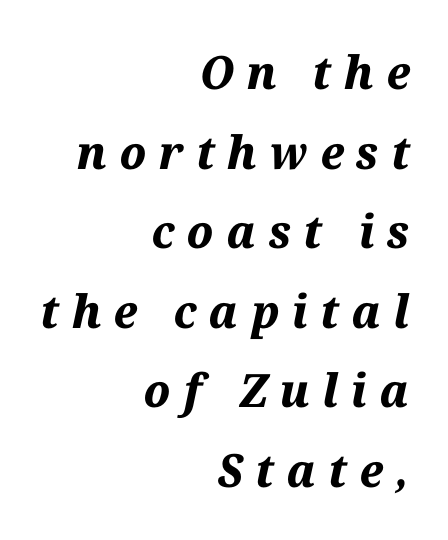
{"italic": "yes", "lean": "right", "slant_degrees": 12, "bold": "yes", "weight": "bold", "width": "normal", "stroke_contrast": "medium", "x_height": "medium", "monospaced": "no", "underline": "no", "align": "right", "line_spacing_ratio": 1.73, "letter_spacing": "wide", "letter_spacing_em": 0.27, "glyph_px": 46}
